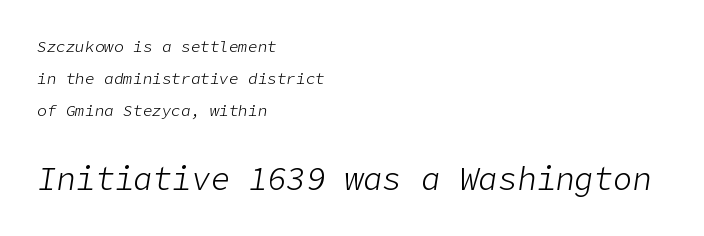
Q: Is the text bold? A: No.
Q: Is the text italic (slanted)? A: Yes, it leans right by about 9 degrees.
Q: Is the text underlined? A: No.
Q: How is the paragraph aligned? A: Left-aligned.
Q: Is the spacing between letters normal or unusually wide? A: Normal.
Q: Is the spacing between lines tight, normal or loose? A: Loose.
Q: Which block of text is set in a larger size, the first (top) or the second (bottom)? A: The second (bottom) one.
Q: Width (condensed, normal, or wide)? A: Normal.
Q: Stroke contrast? A: Low.
Q: x-height? A: Medium.
